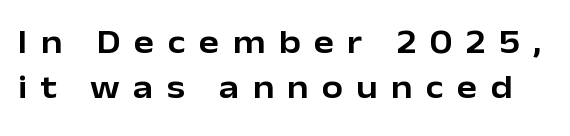
This sample has the flowing, uneven cadence of proportional lettering. The face used here is rendered with a markedly widened letterfit. This sample uses an upright cut, with every glyph sitting square on the baseline. The line-height multiplier appears to be the usual default. Typographically, this falls in the sans-serif category.
